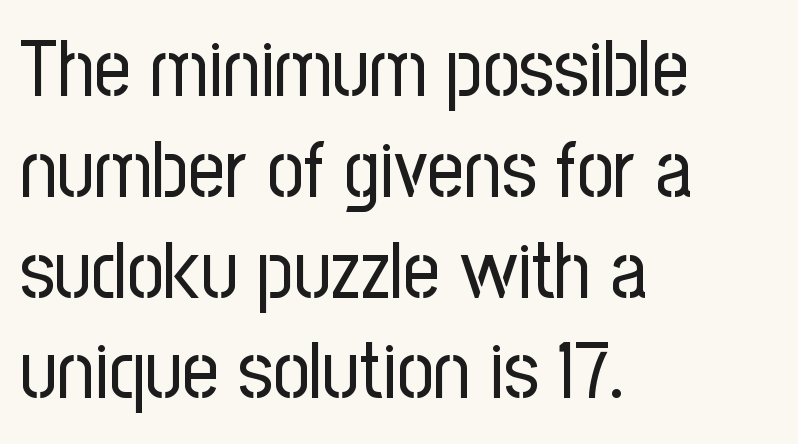
{"serif": "no", "italic": "no", "bold": "no", "weight": "regular", "width": "condensed", "stroke_contrast": "low", "x_height": "medium", "monospaced": "no", "underline": "no", "align": "left", "line_spacing": "normal", "line_spacing_ratio": 1.26, "letter_spacing": "normal", "letter_spacing_em": 0.0, "glyph_px": 80}
